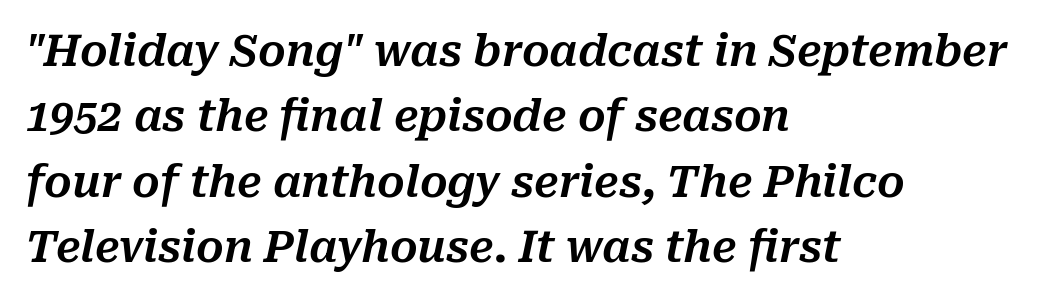
Standard letterfit; no display-style spreading of the glyphs. Each row of text sits above clean, open space. Do the characters align in a grid? No, the font is proportional. Does the lettering tilt? It does — this is italic.
